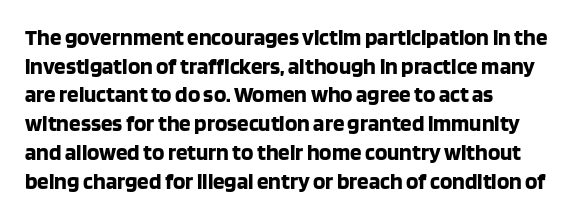
In CSS terms this would be text-align: left. On the weight axis this lands at bold, roughly 700. No word sits above an underline. Regarding leading, the lines here are spaced in the standard way. Quick note: not italic, upright. Glyph-to-glyph distance matches everyday printed text.
